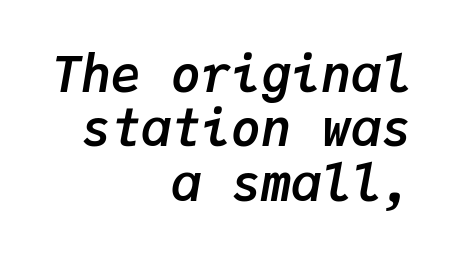
Q: Is the text bold? A: Yes.
Q: Is the text italic (slanted)? A: Yes, it leans right by about 9 degrees.
Q: Is the text underlined? A: No.
Q: How is the paragraph aligned? A: Right-aligned.
Q: Is the spacing between letters normal or unusually wide? A: Normal.
Q: Is the spacing between lines tight, normal or loose? A: Tight.
Q: Width (condensed, normal, or wide)? A: Normal.
Q: Stroke contrast? A: Low.
Q: x-height? A: Medium.
Q: Monospaced? A: Yes.
